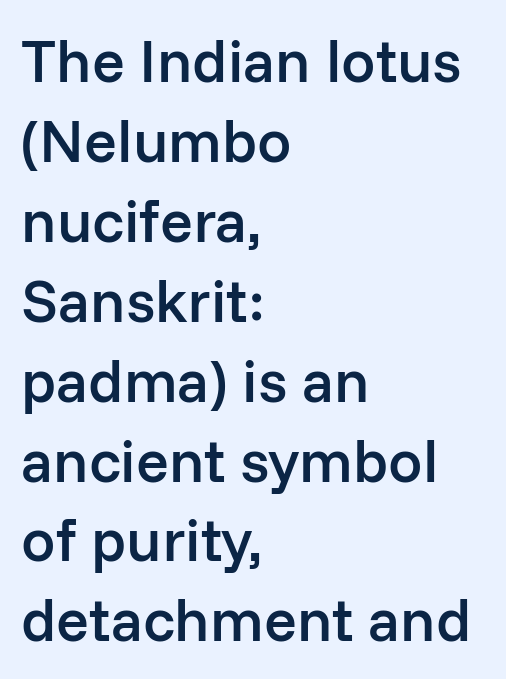
The rendering uses natural spacing where letterforms have individual widths. Every stem runs plumb, perpendicular to the baseline. This is sans-serif lettering, the kind often seen on screens and signage. Does extra space separate the letters? No, they use regular spacing. Where is the straight margin? On the left. A typesetter would call this leading conventional body-copy spacing.
